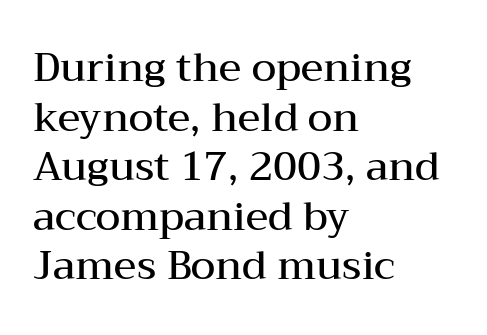
{"serif": "yes", "italic": "no", "bold": "semi", "weight": "semibold", "width": "wide", "stroke_contrast": "medium", "x_height": "medium", "monospaced": "no", "underline": "no", "align": "left", "line_spacing_ratio": 1.24, "letter_spacing": "normal", "letter_spacing_em": 0.0, "glyph_px": 40}
